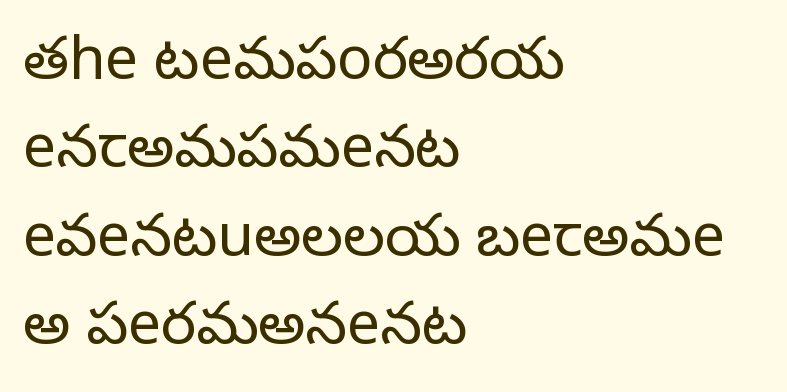
{"serif": "no", "italic": "no", "bold": "no", "weight": "light", "width": "normal", "stroke_contrast": "low", "x_height": "medium", "monospaced": "no", "underline": "no", "align": "left", "line_spacing": "normal", "line_spacing_ratio": 1.5, "letter_spacing": "normal", "letter_spacing_em": 0.0, "glyph_px": 59}
